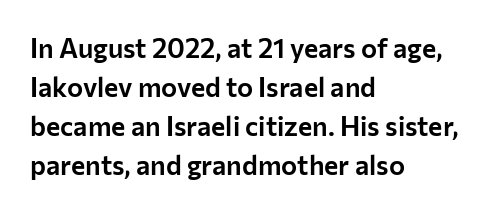
Evenly set lines give the paragraph a standard silhouette. What stands out about the letter spacing? Nothing — it is the standard amount. Glance below the letters and you will spot only blank space. The compositor pushed each line to the left boundary. The axis of the letterforms is exactly vertical.
